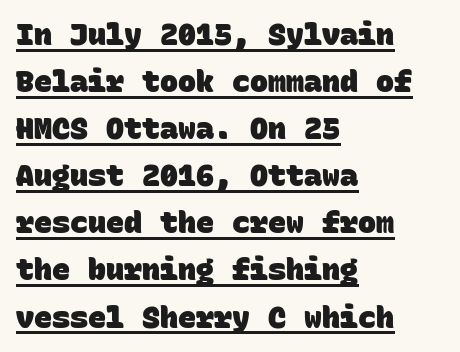
Q: Is the text bold? A: Yes.
Q: Is the typeface a serif or a sans-serif typeface? A: Sans-serif.
Q: Is the text underlined? A: Yes.
Q: How is the paragraph aligned? A: Left-aligned.
Q: Is the spacing between letters normal or unusually wide? A: Normal.
Q: Is the spacing between lines tight, normal or loose? A: Normal.
Q: Width (condensed, normal, or wide)? A: Normal.
Q: Stroke contrast? A: Low.
Q: x-height? A: Large.
Q: Monospaced? A: Yes.
